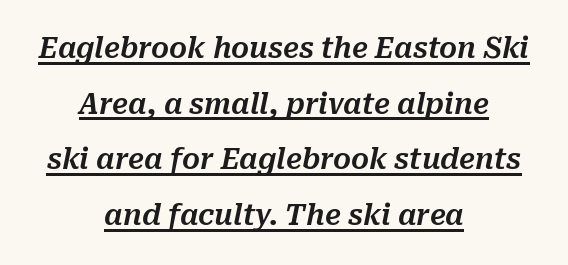
The image shows 28 px text type, italic (leaning right); set centered, loose line spacing (1.99x), normal letter spacing, underlined; medium stroke contrast and a medium x-height.
